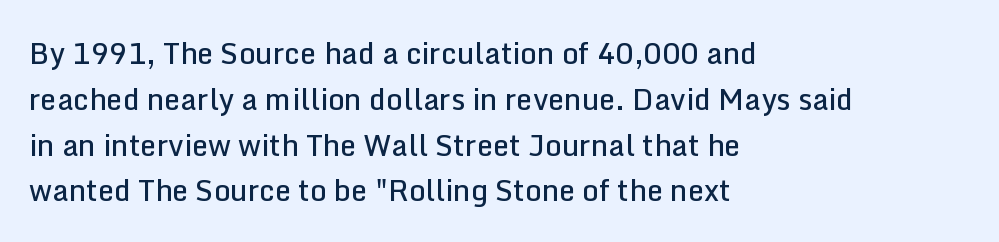
Each letter's strokes conclude bluntly, with no projecting serifs. The ragged edge is on the right, which tells us the setting is flush left. Each letter keeps its own natural width here, so spacing adapts to shape. The letters stand straight up with perfectly vertical stems. Quick note: interline space is typical.
